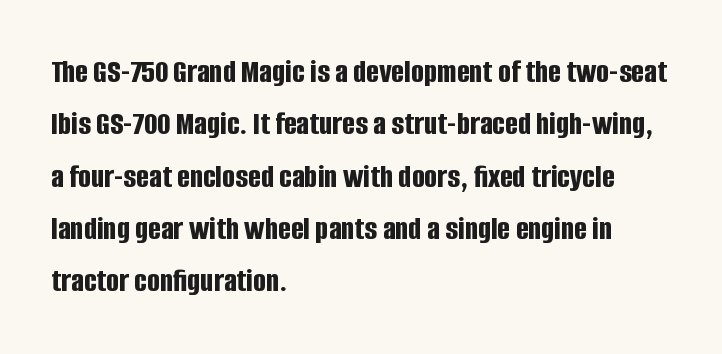
{"serif": "no", "italic": "no", "bold": "yes", "weight": "bold", "width": "condensed", "stroke_contrast": "low", "x_height": "large", "monospaced": "no", "underline": "no", "align": "left", "line_spacing": "normal", "line_spacing_ratio": 1.54, "letter_spacing": "normal", "letter_spacing_em": 0.0, "glyph_px": 34}
